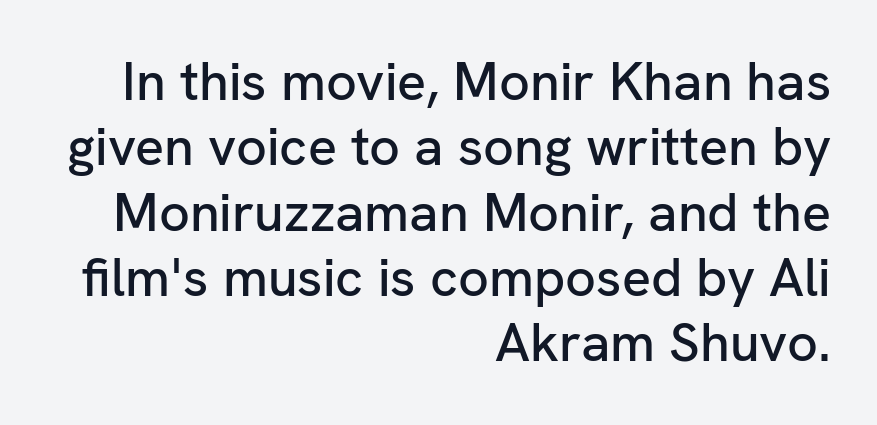
The image shows 54 px sans-serif type, upright; set right-aligned, line spacing 1.21x, normal letter spacing, not underlined; low stroke contrast and a medium x-height.
